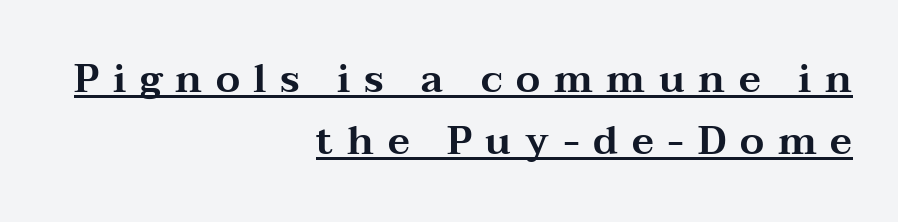
Q: Is the text italic (slanted)? A: No, it is upright.
Q: Is the typeface a serif or a sans-serif typeface? A: Serif.
Q: Is the text underlined? A: Yes.
Q: How is the paragraph aligned? A: Right-aligned.
Q: Is the spacing between letters normal or unusually wide? A: Unusually wide.
Q: Is the spacing between lines tight, normal or loose? A: Normal.
Q: Width (condensed, normal, or wide)? A: Wide.
Q: Stroke contrast? A: Medium.
Q: x-height? A: Medium.
Q: Monospaced? A: No.
